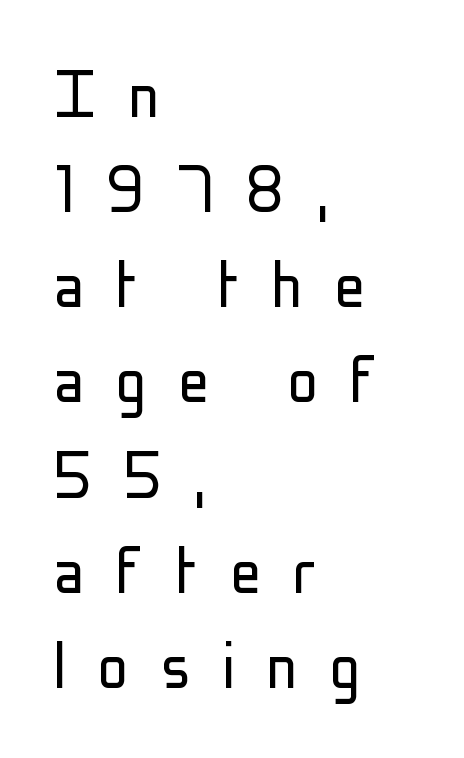
Q: Is the text bold? A: No.
Q: Is the text italic (slanted)? A: No, it is upright.
Q: Is the typeface a serif or a sans-serif typeface? A: Sans-serif.
Q: Is the text underlined? A: No.
Q: How is the paragraph aligned? A: Left-aligned.
Q: Is the spacing between letters normal or unusually wide? A: Unusually wide.
Q: Width (condensed, normal, or wide)? A: Condensed.
Q: Stroke contrast? A: Low.
Q: x-height? A: Medium.
Q: Monospaced? A: No.
